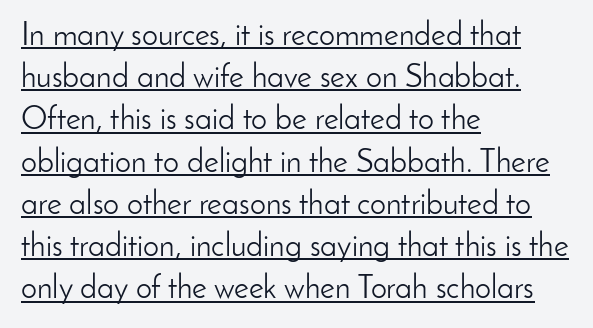
The image shows 32 px light sans-serif type, upright; set left-aligned, normal line spacing (1.32x), normal letter spacing, underlined; low stroke contrast and a small x-height.
